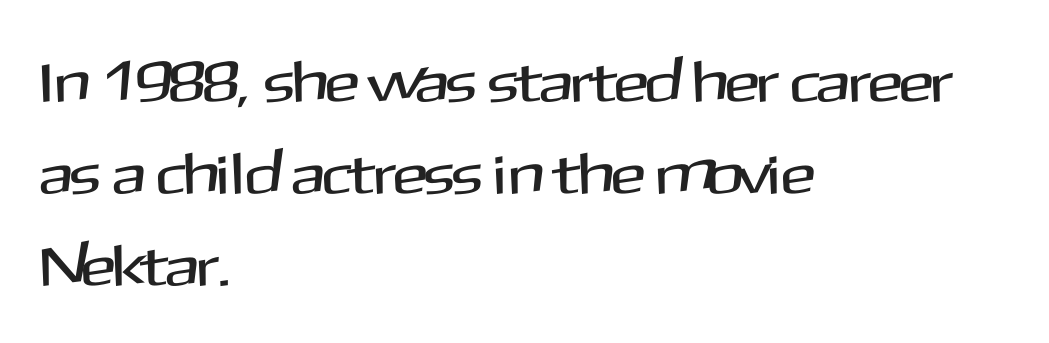
{"serif": "no", "italic": "no", "width": "normal", "stroke_contrast": "medium", "x_height": "medium", "monospaced": "no", "underline": "no", "align": "left", "line_spacing": "normal", "line_spacing_ratio": 1.59, "letter_spacing": "normal", "letter_spacing_em": 0.0, "glyph_px": 58}
